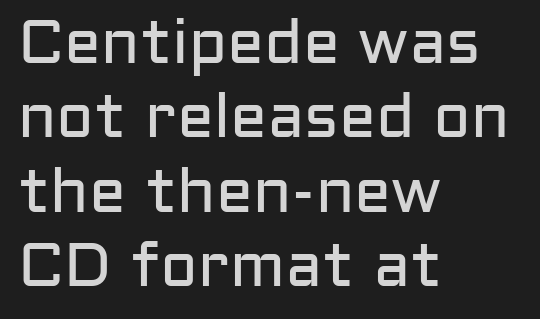
The line texture is even and compact thanks to regular tracking. Each letter's strokes conclude bluntly, with no projecting serifs. Any mark beneath the type? The region is blank. The letters stand straight up with perfectly vertical stems.
